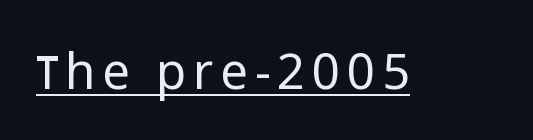
Q: Is the text bold? A: No.
Q: Is the text italic (slanted)? A: No, it is upright.
Q: Is the typeface a serif or a sans-serif typeface? A: Sans-serif.
Q: Is the text underlined? A: Yes.
Q: Width (condensed, normal, or wide)? A: Normal.
Q: Stroke contrast? A: Low.
Q: x-height? A: Medium.
Q: Monospaced? A: No.
